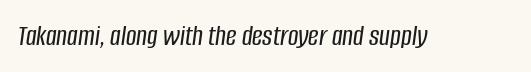
{"italic": "yes", "lean": "right", "slant_degrees": 8, "width": "condensed", "stroke_contrast": "low", "x_height": "large", "monospaced": "no", "underline": "no", "letter_spacing": "normal", "letter_spacing_em": 0.0, "glyph_px": 29}
